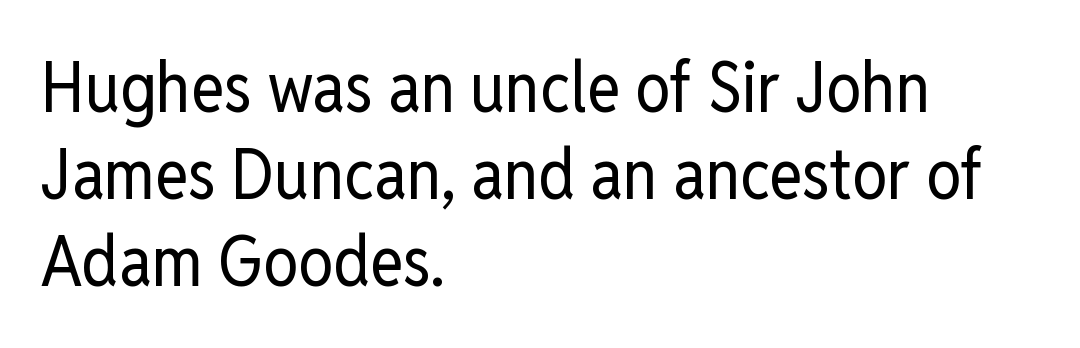
{"serif": "no", "italic": "no", "bold": "no", "weight": "regular", "width": "condensed", "stroke_contrast": "low", "x_height": "medium", "monospaced": "no", "underline": "no", "align": "left", "line_spacing_ratio": 1.24, "letter_spacing": "normal", "letter_spacing_em": 0.0, "glyph_px": 70}
